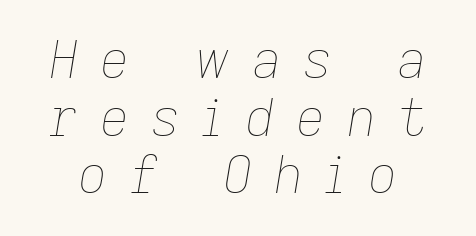
{"italic": "yes", "lean": "right", "slant_degrees": 9, "bold": "no", "weight": "thin", "width": "normal", "stroke_contrast": "low", "x_height": "medium", "monospaced": "no", "underline": "no", "line_spacing": "tight", "line_spacing_ratio": 1.13, "letter_spacing": "wide", "letter_spacing_em": 0.42, "glyph_px": 51}
